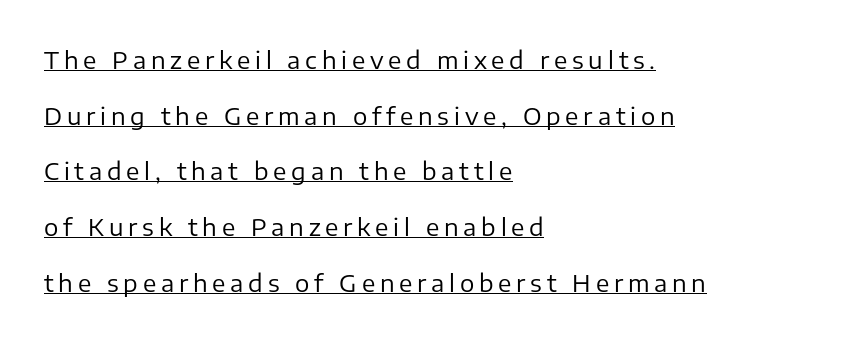
{"italic": "no", "bold": "no", "underline": "yes", "align": "left", "line_spacing": "loose", "line_spacing_ratio": 2.32, "letter_spacing": "wide", "letter_spacing_em": 0.2, "glyph_px": 24}
